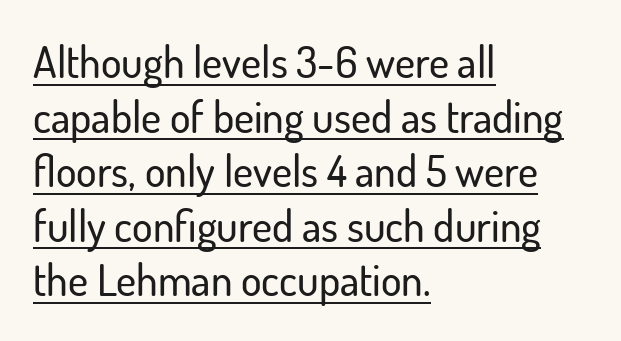
The image shows 43 px sans-serif type, upright; set left-aligned, normal line spacing (1.27x), normal letter spacing, underlined; low stroke contrast and a small x-height.
